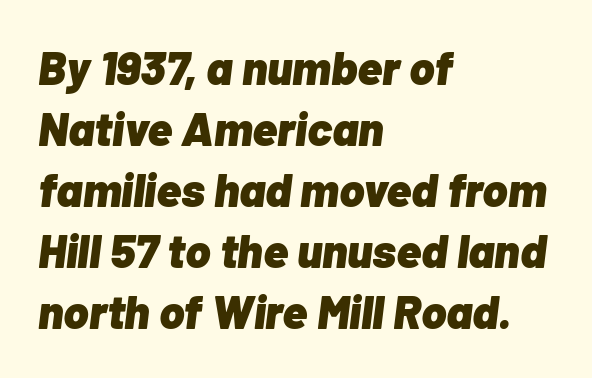
Q: Is the text bold? A: Yes.
Q: Is the text italic (slanted)? A: Yes, it leans right by about 7 degrees.
Q: Is the text underlined? A: No.
Q: How is the paragraph aligned? A: Left-aligned.
Q: Is the spacing between letters normal or unusually wide? A: Normal.
Q: Is the spacing between lines tight, normal or loose? A: Normal.
Q: Width (condensed, normal, or wide)? A: Normal.
Q: Stroke contrast? A: Low.
Q: x-height? A: Medium.
Q: Monospaced? A: No.
